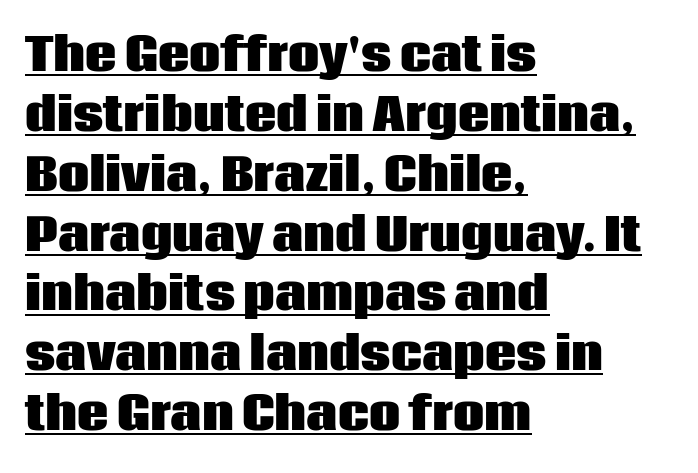
Q: Is the text bold? A: Yes.
Q: Is the text italic (slanted)? A: No, it is upright.
Q: Is the typeface a serif or a sans-serif typeface? A: Sans-serif.
Q: Is the text underlined? A: Yes.
Q: How is the paragraph aligned? A: Left-aligned.
Q: Is the spacing between letters normal or unusually wide? A: Normal.
Q: Is the spacing between lines tight, normal or loose? A: Normal.
Q: Width (condensed, normal, or wide)? A: Normal.
Q: Stroke contrast? A: Low.
Q: x-height? A: Large.
Q: Monospaced? A: No.
